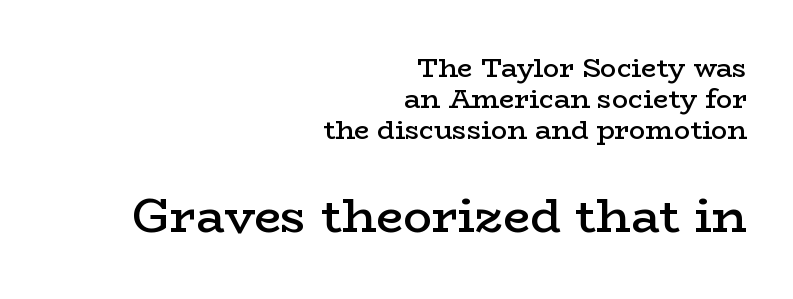
Q: Is the text bold? A: Semi-bold.
Q: Is the text italic (slanted)? A: No, it is upright.
Q: Is the typeface a serif or a sans-serif typeface? A: Serif.
Q: Is the text underlined? A: No.
Q: How is the paragraph aligned? A: Right-aligned.
Q: Is the spacing between letters normal or unusually wide? A: Normal.
Q: Is the spacing between lines tight, normal or loose? A: Tight.
Q: Which block of text is set in a larger size, the first (top) or the second (bottom)? A: The second (bottom) one.
Q: Width (condensed, normal, or wide)? A: Wide.
Q: Stroke contrast? A: Low.
Q: x-height? A: Medium.
Q: Monospaced? A: No.
